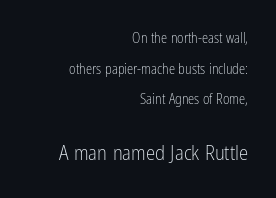
Q: Is the text bold? A: No.
Q: Is the text italic (slanted)? A: No, it is upright.
Q: Is the text underlined? A: No.
Q: How is the paragraph aligned? A: Right-aligned.
Q: Is the spacing between letters normal or unusually wide? A: Normal.
Q: Is the spacing between lines tight, normal or loose? A: Loose.
Q: Which block of text is set in a larger size, the first (top) or the second (bottom)? A: The second (bottom) one.
